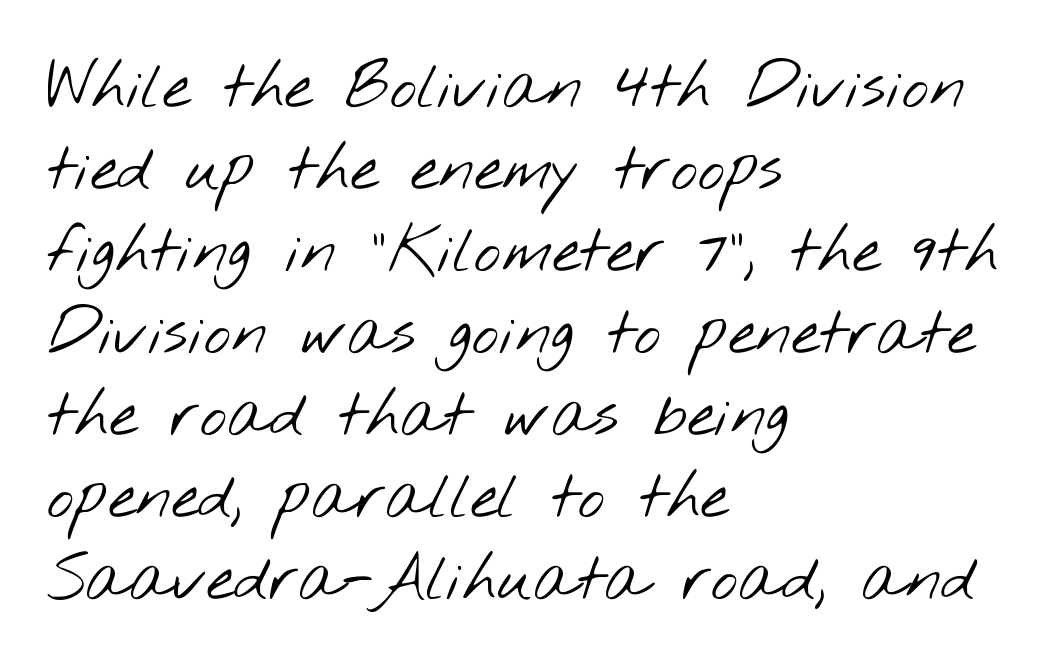
The image shows 64 px light, wide sans-serif type; set left-aligned, normal line spacing (1.28x), normal letter spacing, not underlined; low stroke contrast and a small x-height.
